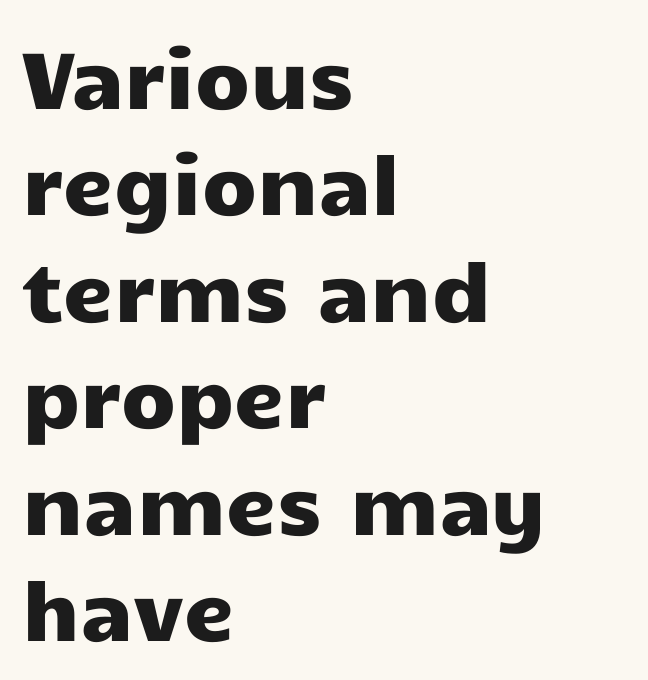
{"serif": "no", "italic": "no", "width": "wide", "stroke_contrast": "low", "x_height": "medium", "monospaced": "no", "underline": "no", "align": "left", "line_spacing": "normal", "line_spacing_ratio": 1.33, "letter_spacing": "normal", "letter_spacing_em": 0.0, "glyph_px": 80}
